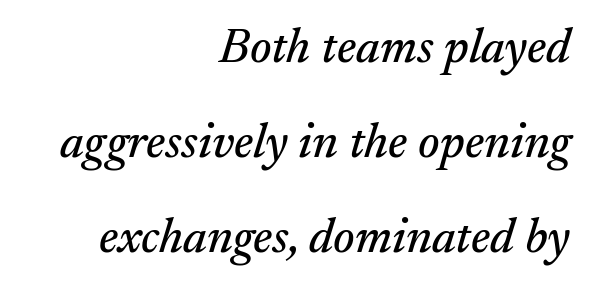
Q: Is the text italic (slanted)? A: Yes, it leans right by about 17 degrees.
Q: Is the typeface a serif or a sans-serif typeface? A: Serif.
Q: Is the text underlined? A: No.
Q: How is the paragraph aligned? A: Right-aligned.
Q: Is the spacing between letters normal or unusually wide? A: Normal.
Q: Is the spacing between lines tight, normal or loose? A: Loose.
Q: Width (condensed, normal, or wide)? A: Normal.
Q: Stroke contrast? A: Medium.
Q: x-height? A: Small.
Q: Monospaced? A: No.
